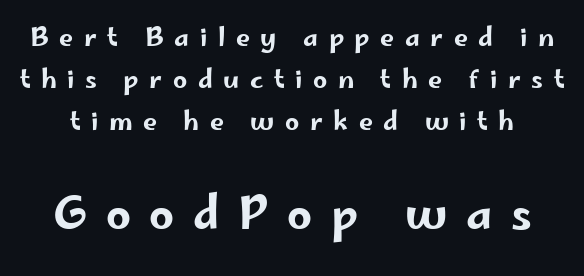
Q: Is the text italic (slanted)? A: No, it is upright.
Q: Is the typeface a serif or a sans-serif typeface? A: Sans-serif.
Q: Is the text underlined? A: No.
Q: Is the spacing between letters normal or unusually wide? A: Unusually wide.
Q: Is the spacing between lines tight, normal or loose? A: Normal.
Q: Which block of text is set in a larger size, the first (top) or the second (bottom)? A: The second (bottom) one.
Q: Width (condensed, normal, or wide)? A: Wide.
Q: Stroke contrast? A: Low.
Q: x-height? A: Small.
Q: Monospaced? A: No.
